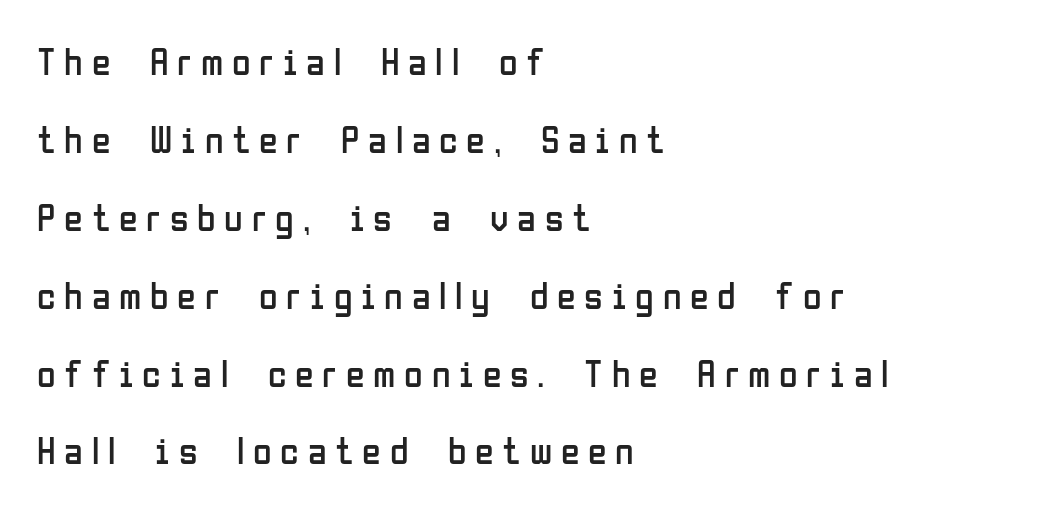
The image shows 38 px regular-weight, condensed sans-serif type, upright; set left-aligned, loose line spacing (2.05x), unusually wide letter spacing (+0.23 em), not underlined; low stroke contrast and a medium x-height.
